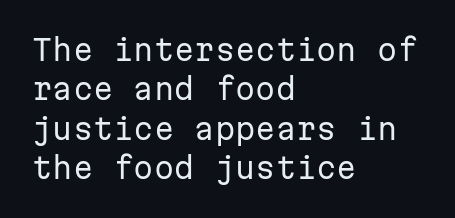
{"serif": "no", "italic": "no", "bold": "no", "weight": "regular", "width": "normal", "stroke_contrast": "low", "x_height": "medium", "monospaced": "yes", "underline": "no", "align": "left", "line_spacing": "normal", "line_spacing_ratio": 1.36, "letter_spacing": "normal", "letter_spacing_em": 0.0, "glyph_px": 29}
